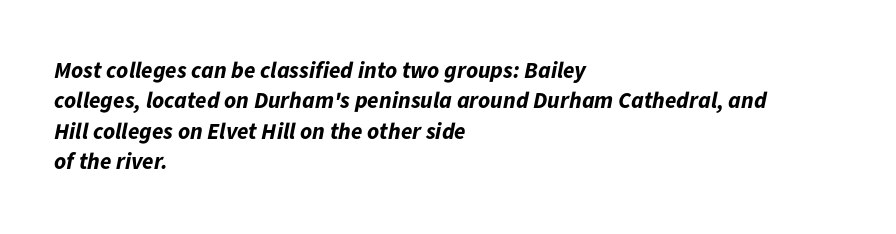
The image shows 23 px bold type, italic (leaning right); set left-aligned, normal line spacing (1.32x), normal letter spacing, not underlined.
